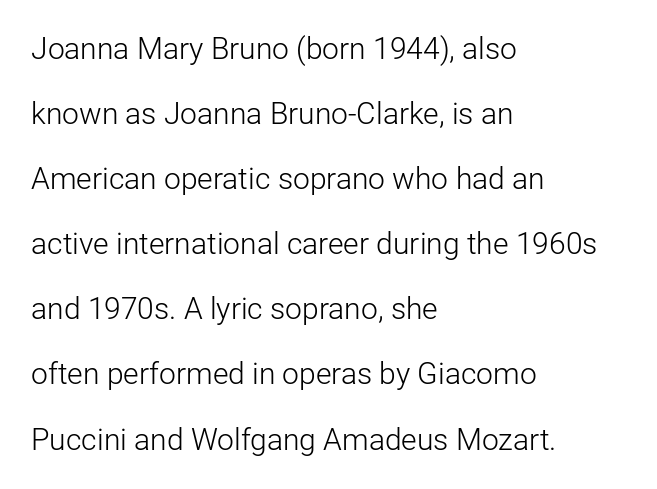
This is not heavy type; no bold has been used. This rendering uses left alignment, leaving the right contour irregular. The face used here is proportionally spaced, like ordinary book or web type. Leading: increased. The zone under the glyphs is completely vacant.
